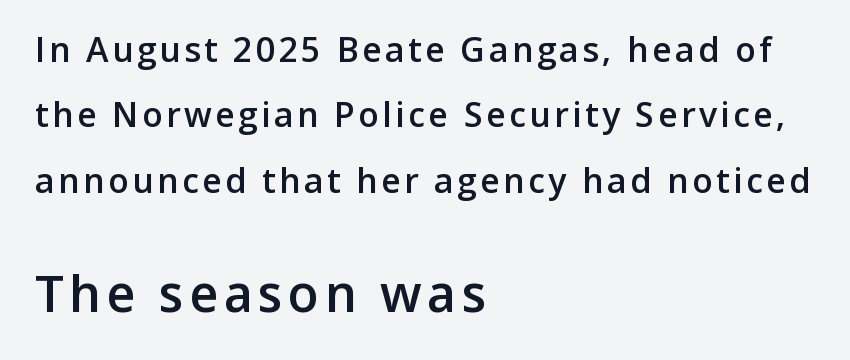
{"serif": "no", "italic": "no", "bold": "semi", "weight": "semibold", "width": "normal", "stroke_contrast": "low", "x_height": "medium", "monospaced": "no", "underline": "no", "align": "left", "line_spacing": "loose", "line_spacing_ratio": 1.92, "larger_block": "second", "size_ratio": 1.5, "glyph_px": 51}
